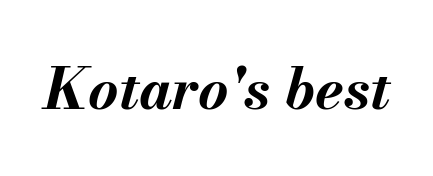
Tall strokes in this sample are angled rather than plumb. The area under the type is left untouched. Proportional: the letters do not fall into vertical columns. Between one letter and the next there's only the usual sliver of space.
